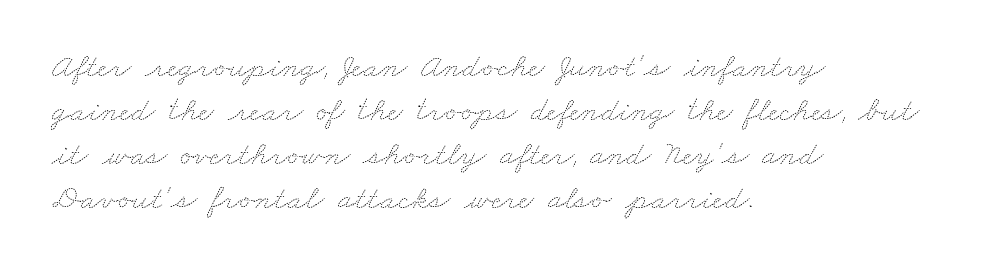
The image shows 34 px thin, wide type; set left-aligned, normal line spacing (1.29x), normal letter spacing, not underlined; medium stroke contrast and a small x-height.
